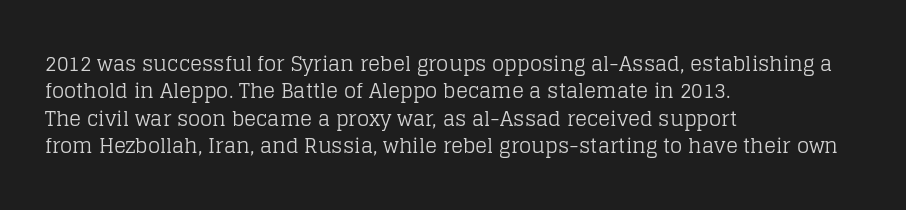
Q: Is the text bold? A: No.
Q: Is the text italic (slanted)? A: No, it is upright.
Q: Is the text underlined? A: No.
Q: How is the paragraph aligned? A: Left-aligned.
Q: Is the spacing between letters normal or unusually wide? A: Normal.
Q: Is the spacing between lines tight, normal or loose? A: Normal.
